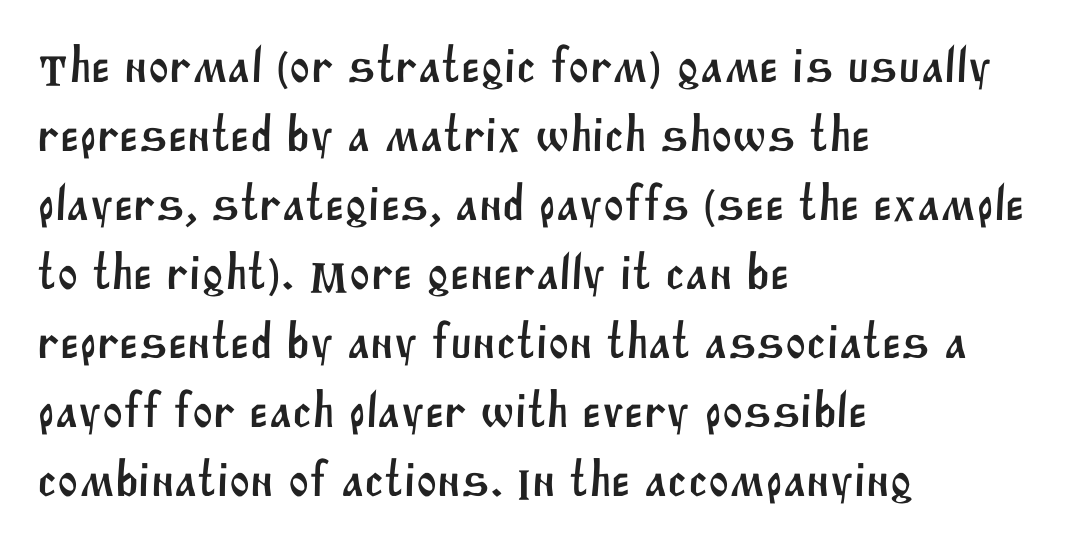
The image shows 50 px sans-serif type; set left-aligned, normal line spacing (1.38x), normal letter spacing, not underlined; medium stroke contrast and a large x-height.
